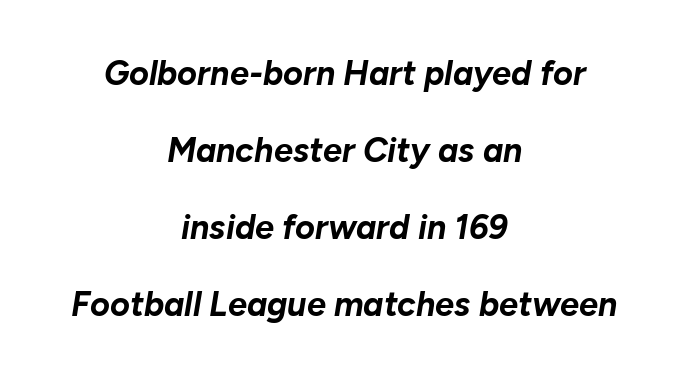
The image shows 34 px bold type, italic (leaning right); set centered, loose line spacing (2.26x), normal letter spacing, not underlined; low stroke contrast and a medium x-height.
